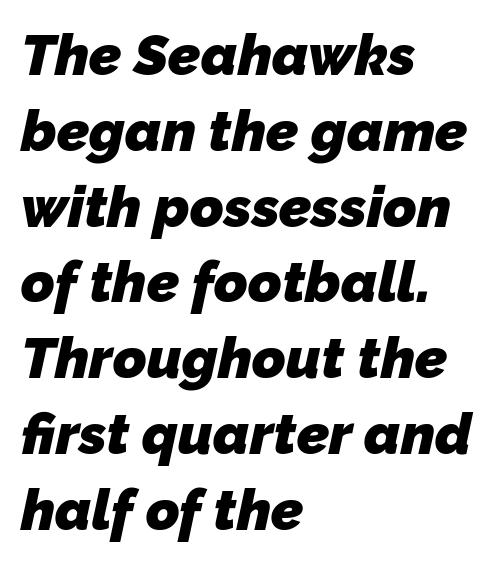
Q: Is the text bold? A: Yes.
Q: Is the typeface a serif or a sans-serif typeface? A: Sans-serif.
Q: Is the text underlined? A: No.
Q: How is the paragraph aligned? A: Left-aligned.
Q: Is the spacing between letters normal or unusually wide? A: Normal.
Q: Is the spacing between lines tight, normal or loose? A: Normal.
Q: Width (condensed, normal, or wide)? A: Normal.
Q: Stroke contrast? A: Low.
Q: x-height? A: Medium.
Q: Monospaced? A: No.
